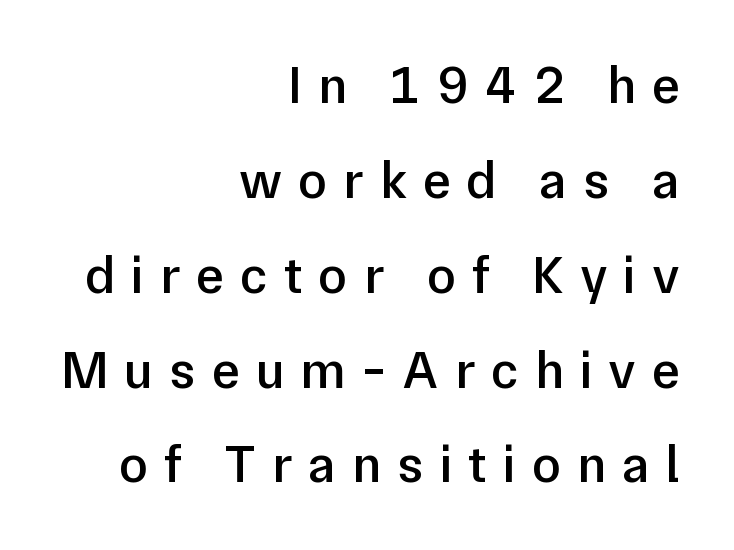
{"serif": "no", "italic": "no", "bold": "semi", "weight": "semibold", "width": "normal", "stroke_contrast": "low", "x_height": "medium", "monospaced": "no", "underline": "no", "align": "right", "line_spacing_ratio": 1.79, "letter_spacing": "wide", "letter_spacing_em": 0.3, "glyph_px": 53}
